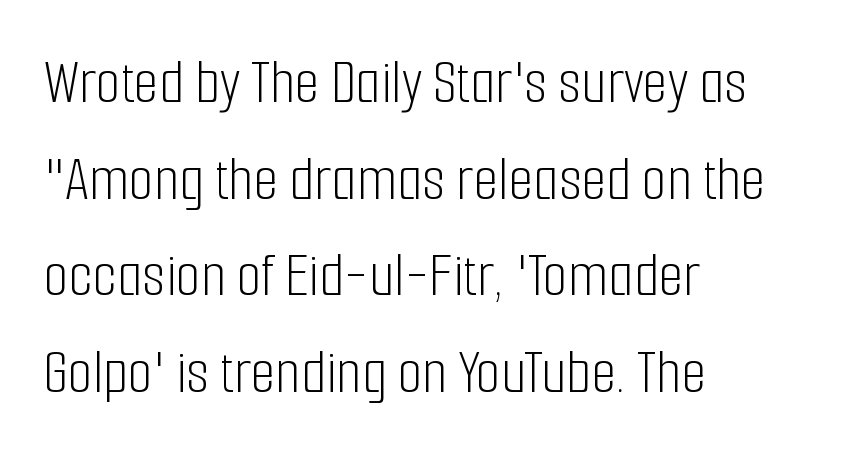
The type is set solid horizontally, with unmodified tracking. The text was rendered using a sans face with plain stroke endings. Posture: vertical. This sample is left-justified, so line endings fall wherever the words run out. Spacing verdict: proportional, widths tailored to each character.
